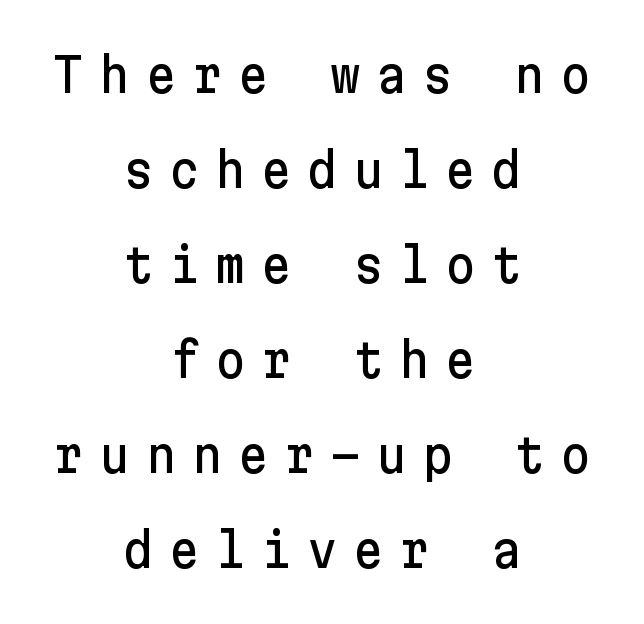
The image shows 47 px sans-serif type, upright; set centered, loose line spacing (2.02x), unusually wide letter spacing (+0.33 em), not underlined; low stroke contrast and a medium x-height.
